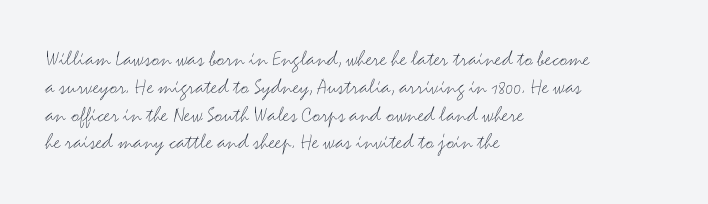
Q: Is the text bold? A: No.
Q: Is the text italic (slanted)? A: Yes.
Q: Is the text underlined? A: No.
Q: How is the paragraph aligned? A: Left-aligned.
Q: Is the spacing between letters normal or unusually wide? A: Normal.
